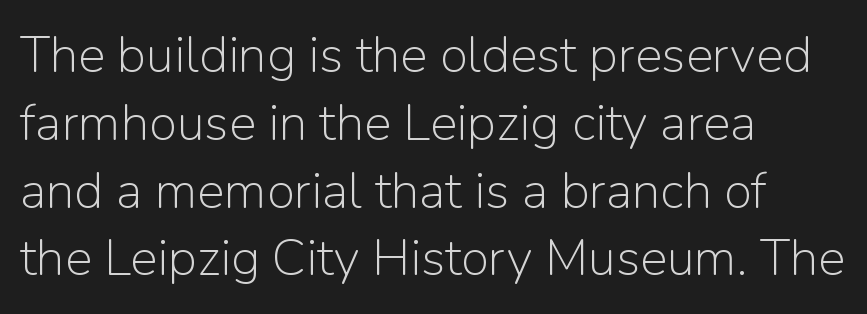
Q: Is the text bold? A: No.
Q: Is the text italic (slanted)? A: No, it is upright.
Q: Is the typeface a serif or a sans-serif typeface? A: Sans-serif.
Q: Is the text underlined? A: No.
Q: How is the paragraph aligned? A: Left-aligned.
Q: Is the spacing between letters normal or unusually wide? A: Normal.
Q: Is the spacing between lines tight, normal or loose? A: Normal.
Q: Width (condensed, normal, or wide)? A: Normal.
Q: Stroke contrast? A: Low.
Q: x-height? A: Medium.
Q: Monospaced? A: No.
